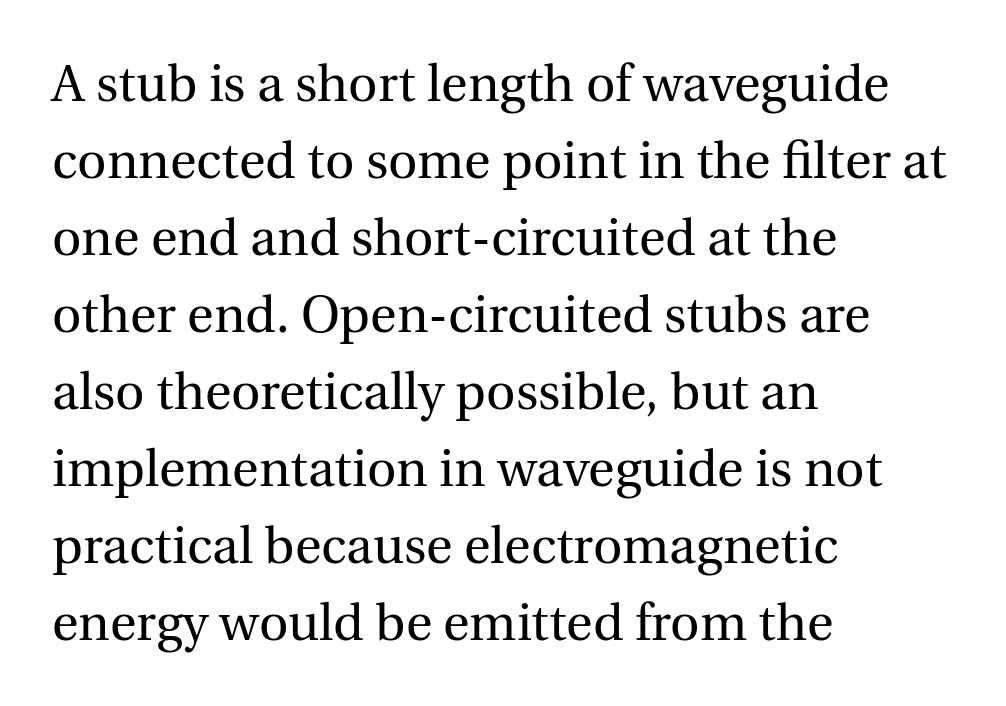
The image shows 51 px regular-weight serif type, upright; set left-aligned, normal line spacing (1.51x), normal letter spacing, not underlined; a medium x-height.
